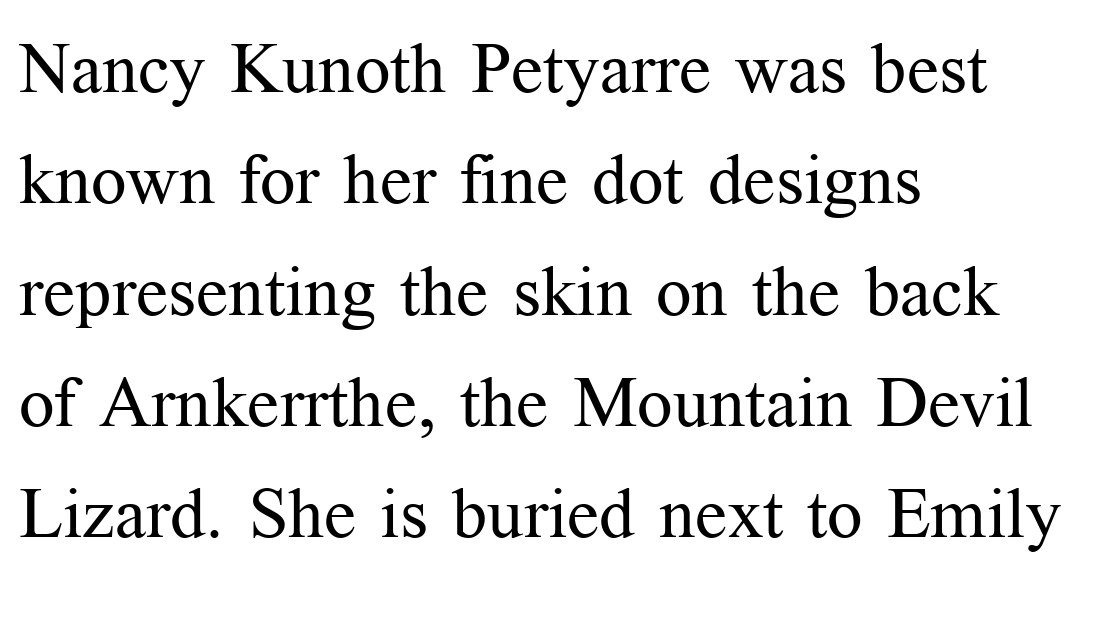
The image shows 70 px regular-weight serif type, upright; set left-aligned, normal line spacing (1.59x), normal letter spacing, not underlined; medium stroke contrast and a medium x-height.
